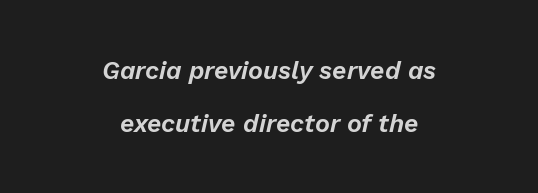
Q: Is the text italic (slanted)? A: Yes, it leans right by about 13 degrees.
Q: Is the text underlined? A: No.
Q: How is the paragraph aligned? A: Centered.
Q: Is the spacing between letters normal or unusually wide? A: Normal.
Q: Is the spacing between lines tight, normal or loose? A: Loose.
